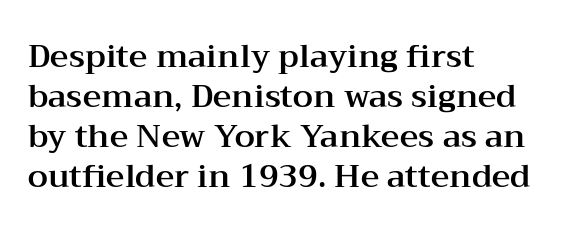
This rendering employs a face with finishing strokes, i.e., a serif. Posture: vertical. The typesetter chose a ragged-right arrangement here. Vertical spacing — default. Quick note: underline off. Compared with typical body copy, the letter spacing here is the same.
